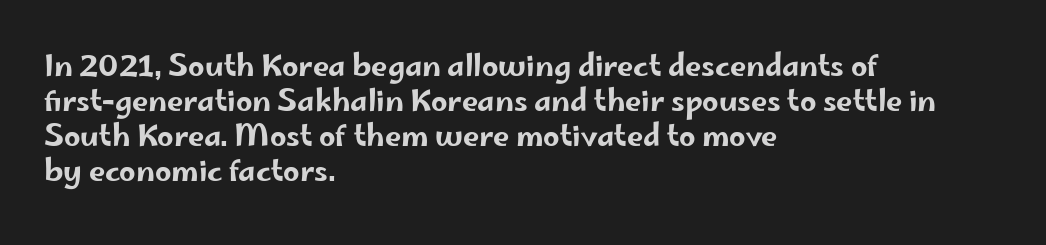
The image shows 29 px wide sans-serif type, upright; set left-aligned, line spacing 1.21x, normal letter spacing, not underlined; low stroke contrast and a small x-height.
